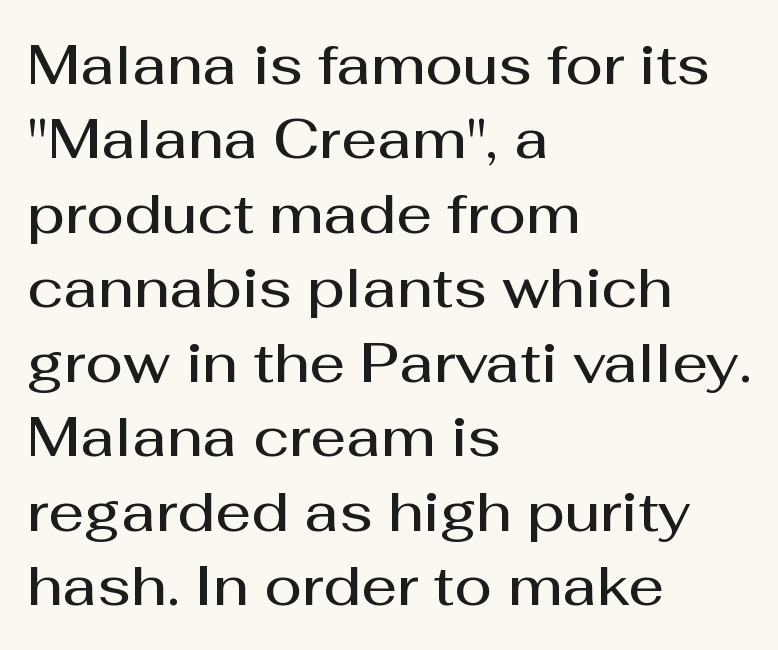
The image shows 56 px semibold sans-serif type, upright; set left-aligned, normal line spacing (1.33x), normal letter spacing, not underlined; medium stroke contrast and a medium x-height.
